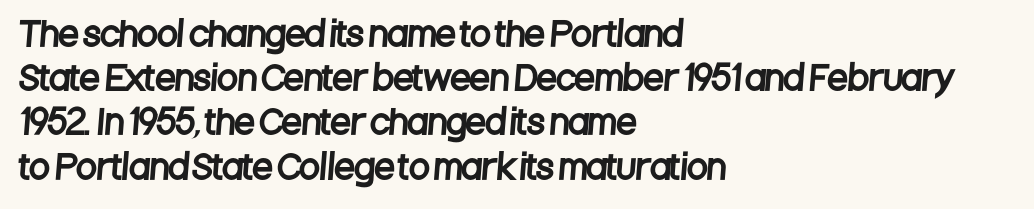
Compared with typical paragraphs, the rows here are spaced about the same. Varying glyph widths throughout — classic text-font behaviour. Does the type have serifs? No, each stem ends abruptly. The typesetter chose a ragged-right arrangement here. You could call the tracking neutral — neither tight nor loose.
